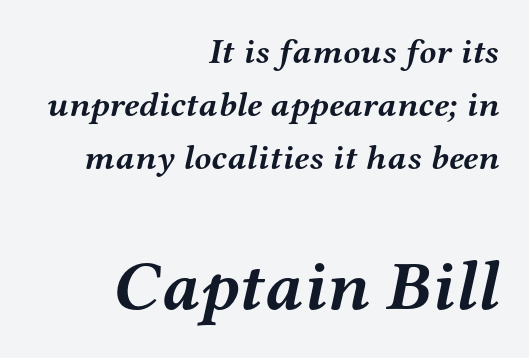
{"serif": "yes", "italic": "yes", "lean": "right", "slant_degrees": 12, "bold": "yes", "weight": "semibold", "width": "wide", "stroke_contrast": "medium", "x_height": "medium", "monospaced": "no", "underline": "no", "align": "right", "line_spacing": "normal", "line_spacing_ratio": 1.51, "letter_spacing": "normal", "letter_spacing_em": 0.0, "larger_block": "second", "size_ratio": 2.0, "glyph_px": 70}
